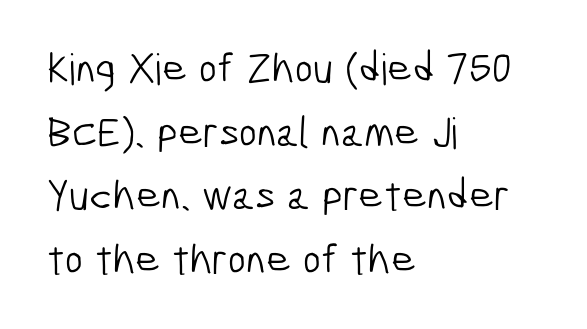
The image shows 43 px light, condensed sans-serif type; set left-aligned, normal line spacing (1.48x), normal letter spacing, not underlined; low stroke contrast and a medium x-height.
